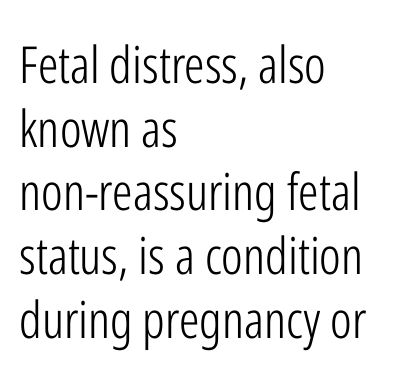
{"serif": "no", "italic": "no", "bold": "no", "weight": "light", "width": "condensed", "stroke_contrast": "low", "x_height": "medium", "monospaced": "no", "underline": "no", "align": "left", "line_spacing": "normal", "line_spacing_ratio": 1.25, "letter_spacing": "normal", "letter_spacing_em": 0.0, "glyph_px": 51}
